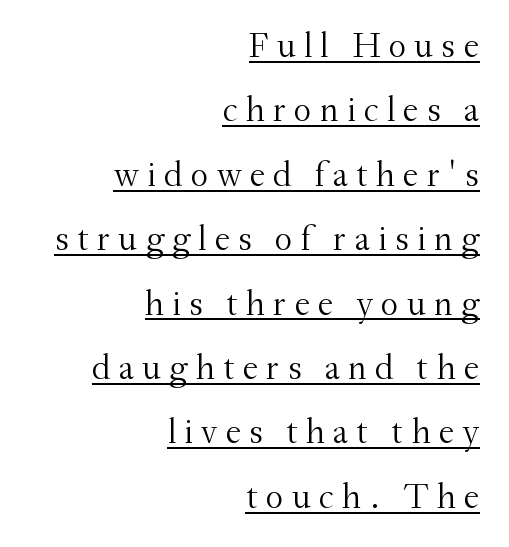
{"serif": "yes", "italic": "no", "bold": "no", "weight": "light", "width": "normal", "stroke_contrast": "medium", "x_height": "small", "monospaced": "no", "underline": "yes", "align": "right", "line_spacing_ratio": 1.84, "letter_spacing": "wide", "letter_spacing_em": 0.23, "glyph_px": 35}
